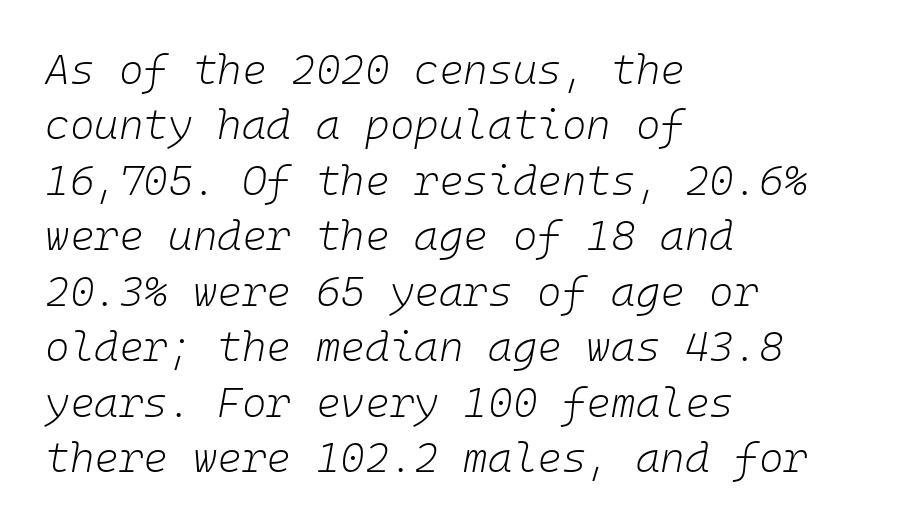
The type is set solid horizontally, with unmodified tracking. Every character sits at an angle, as italics do. The string is rendered with underlining switched off. The letters march in equal steps, a hallmark of fixed-pitch type. Bold? No — there's no thickening of the strokes.
